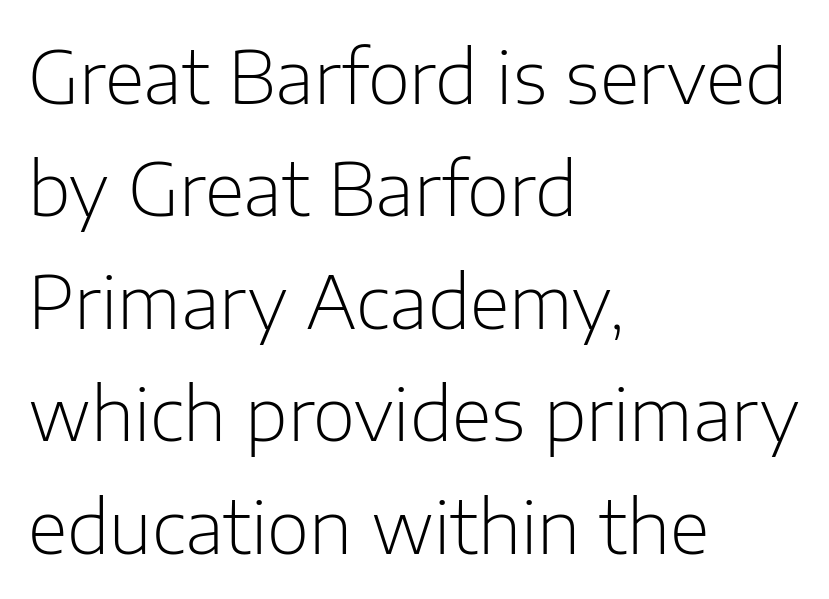
The image shows 73 px light sans-serif type, upright; set left-aligned, normal line spacing (1.54x), normal letter spacing, not underlined; low stroke contrast and a medium x-height.
